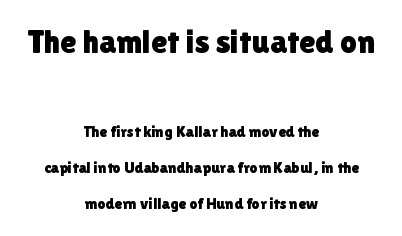
The image shows 33 px sans-serif type, upright; set centered, loose line spacing (2.24x), normal letter spacing, not underlined; the first (top) block is 2.06x larger; a medium x-height.
